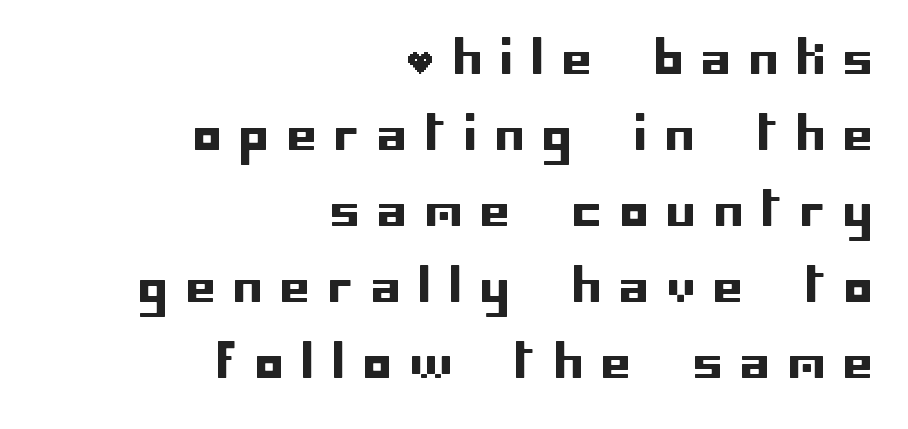
This rendering features lettering with no underline. This sample uses a sans-serif face. The horizontal fit of the characters is loose and conspicuously gappy. Where is the straight margin? On the right. Ascenders rise straight up at ninety degrees. The leading is moderate, giving the passage an even texture.
